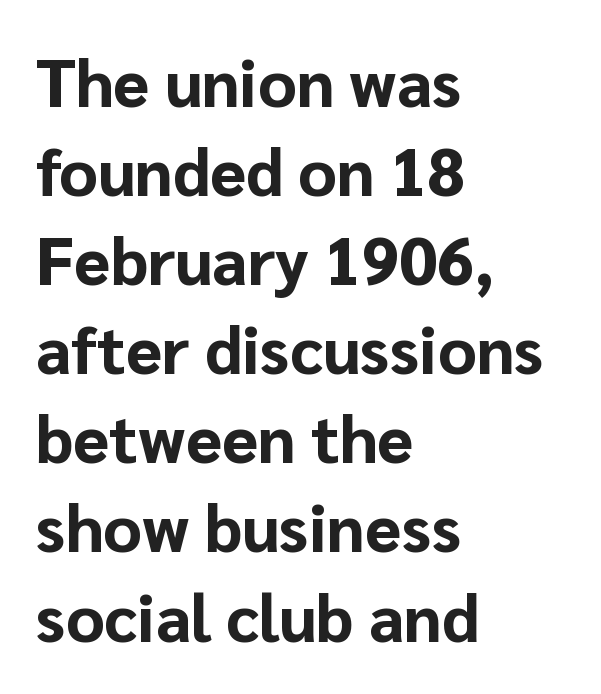
The image shows 66 px bold sans-serif type, upright; set left-aligned, normal line spacing (1.35x), normal letter spacing, not underlined; low stroke contrast and a medium x-height.
